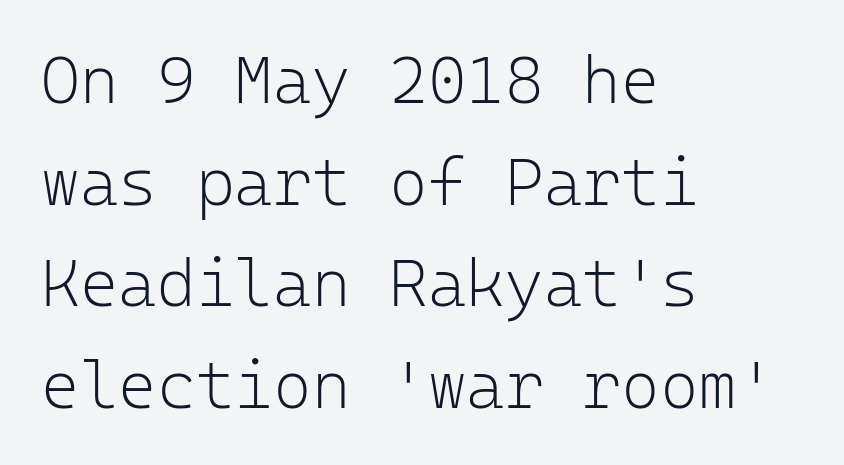
The image shows 66 px light sans-serif type, upright, monospaced; set left-aligned, normal line spacing (1.54x), normal letter spacing, not underlined; low stroke contrast and a medium x-height.
